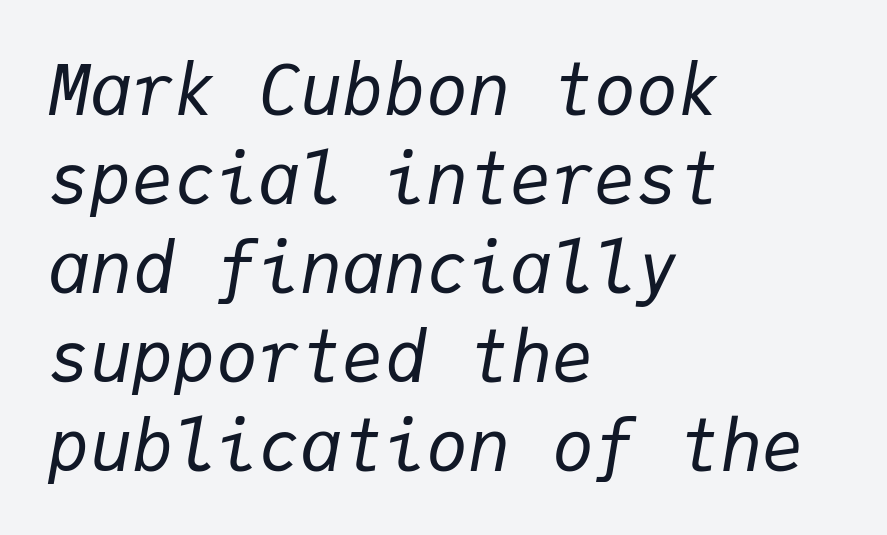
The image shows 70 px regular-weight type, italic (leaning right), monospaced; set left-aligned, normal line spacing (1.27x), normal letter spacing, not underlined; low stroke contrast and a medium x-height.
